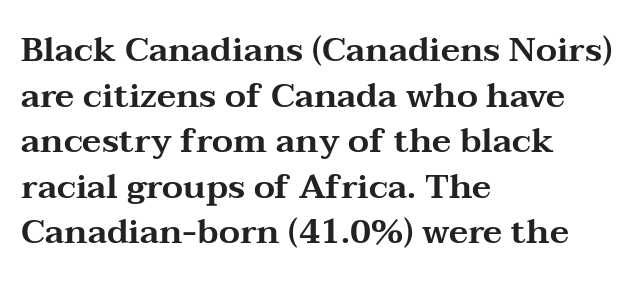
The image shows 34 px wide serif type, upright; set left-aligned, normal line spacing (1.34x), normal letter spacing, not underlined; medium stroke contrast and a medium x-height.
